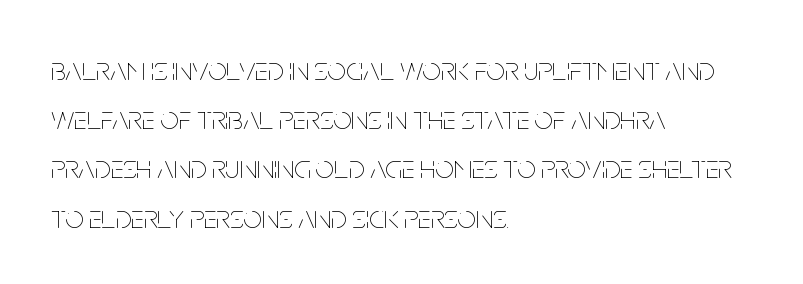
{"italic": "no", "bold": "no", "weight": "thin", "width": "condensed", "stroke_contrast": "low", "x_height": "large", "monospaced": "no", "underline": "no", "align": "left", "line_spacing": "normal", "line_spacing_ratio": 1.49, "letter_spacing": "normal", "letter_spacing_em": 0.0, "glyph_px": 33}
